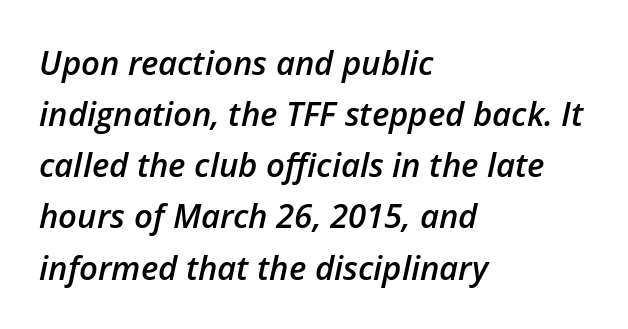
{"italic": "yes", "lean": "right", "slant_degrees": 12, "bold": "semi", "weight": "semibold", "width": "normal", "stroke_contrast": "low", "x_height": "medium", "monospaced": "no", "underline": "no", "align": "left", "line_spacing": "normal", "line_spacing_ratio": 1.55, "letter_spacing": "normal", "letter_spacing_em": 0.0, "glyph_px": 33}
